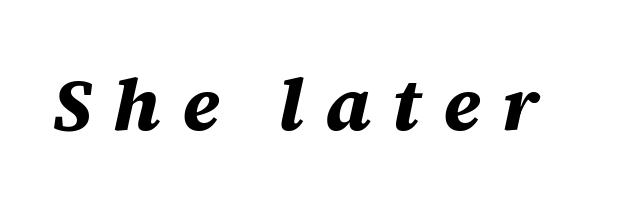
Slant detected: the letters are inclined. Does the weight exceed regular? Yes, all the way to bold. The rendering inserts visible extra space after every character. The string is rendered with underlining switched off. Spacing verdict: proportional, widths tailored to each character.
